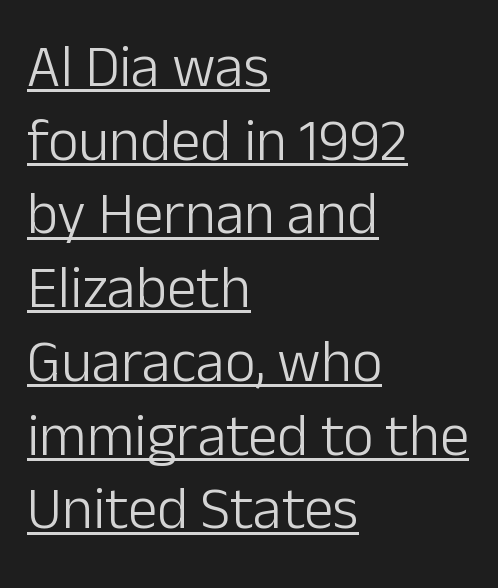
{"serif": "no", "italic": "no", "bold": "no", "weight": "light", "width": "normal", "stroke_contrast": "low", "x_height": "medium", "monospaced": "no", "underline": "yes", "align": "left", "line_spacing": "normal", "line_spacing_ratio": 1.25, "letter_spacing": "normal", "letter_spacing_em": 0.0, "glyph_px": 59}
